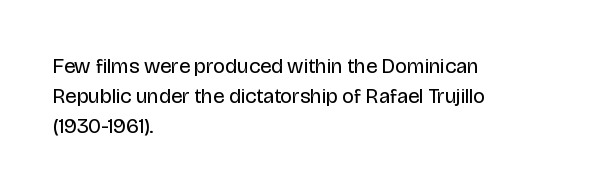
The image shows 21 px text type, upright; set left-aligned, normal line spacing (1.44x), normal letter spacing, not underlined.
